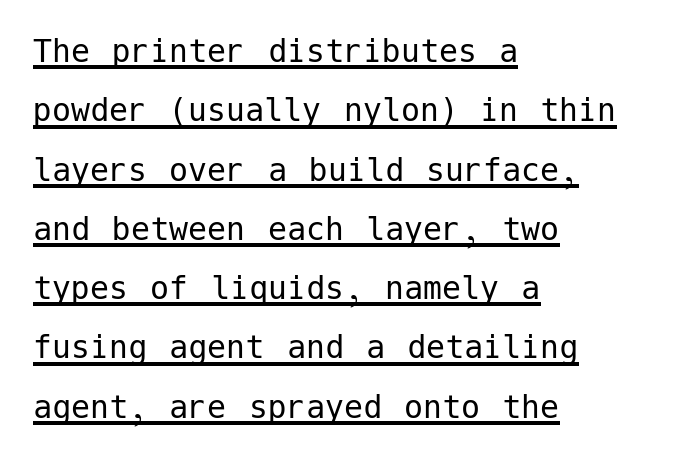
The font family rendered here belongs to the sans-serif group. In designer terms, the underline attribute is active on this setting. What stands out about the letter spacing? Nothing — it is the standard amount. Ascenders rise straight up at ninety degrees.
